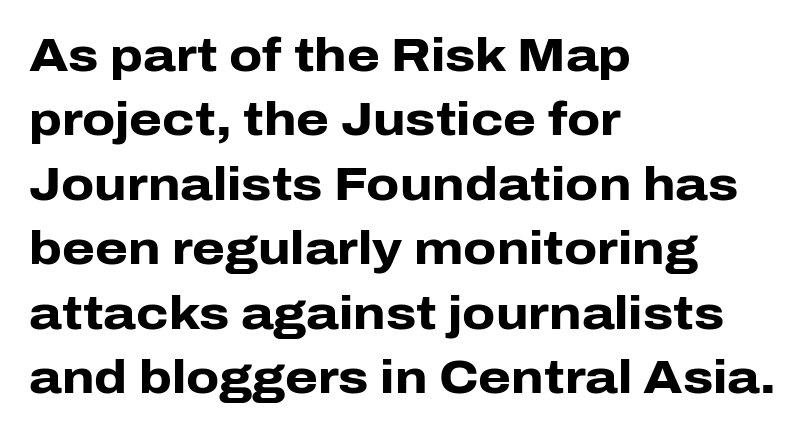
Strokes here are thick enough to call this a true bold. Descenders hang freely into open space. Leading matches the norm, producing a regular column. Style check: upright. Left-aligned paragraph, ragged on the right.
